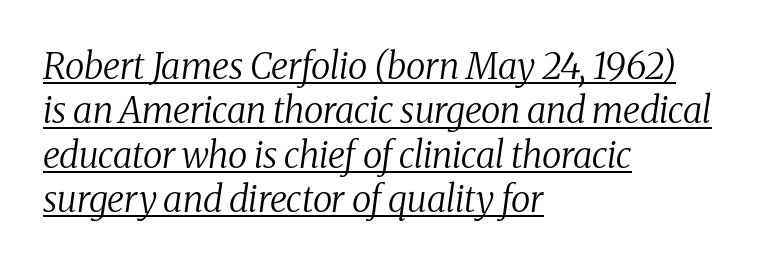
The image shows 36 px regular-weight serif type, italic (leaning right); set left-aligned, line spacing 1.23x, normal letter spacing, underlined; medium stroke contrast and a medium x-height.
